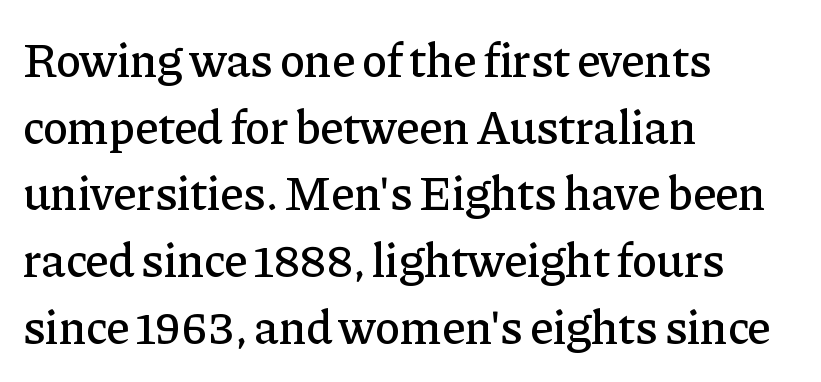
The image shows 48 px serif type, upright; set left-aligned, normal line spacing (1.39x), normal letter spacing, not underlined; low stroke contrast and a medium x-height.
